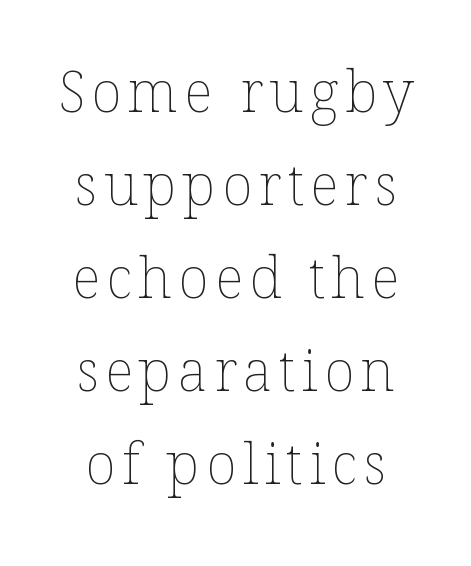
{"italic": "no", "bold": "no", "weight": "thin", "width": "normal", "stroke_contrast": "low", "x_height": "medium", "monospaced": "no", "underline": "no", "line_spacing": "normal", "line_spacing_ratio": 1.63, "glyph_px": 57}
